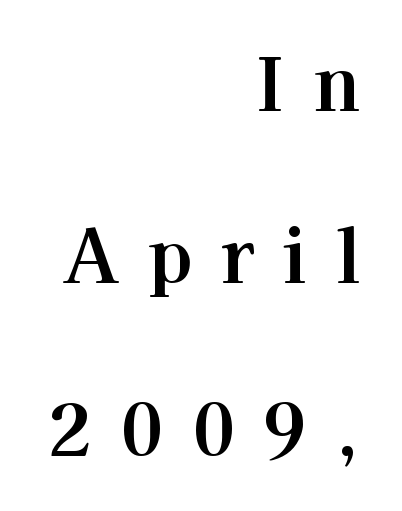
The image shows 74 px serif type, upright; set right-aligned, loose line spacing (2.33x), unusually wide letter spacing (+0.38 em), not underlined; high stroke contrast and a medium x-height.
